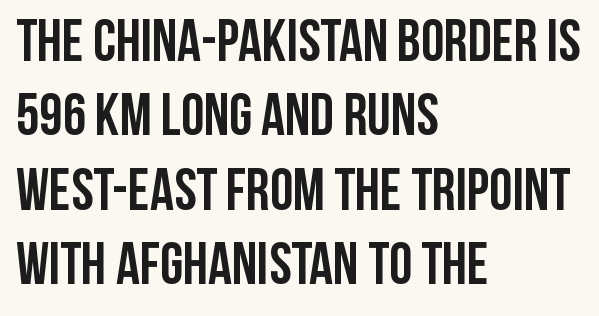
Q: Is the text bold? A: Yes.
Q: Is the text italic (slanted)? A: No, it is upright.
Q: Is the typeface a serif or a sans-serif typeface? A: Sans-serif.
Q: Is the text underlined? A: No.
Q: How is the paragraph aligned? A: Left-aligned.
Q: Is the spacing between letters normal or unusually wide? A: Normal.
Q: Is the spacing between lines tight, normal or loose? A: Normal.
Q: Width (condensed, normal, or wide)? A: Condensed.
Q: Stroke contrast? A: Low.
Q: x-height? A: Large.
Q: Monospaced? A: No.
